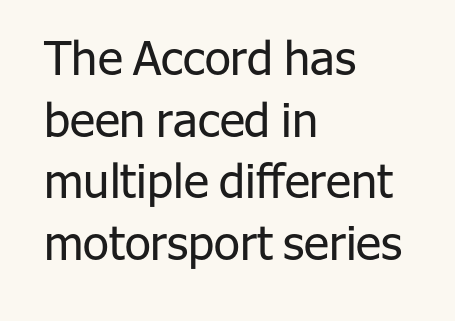
Q: Is the text bold? A: No.
Q: Is the text italic (slanted)? A: No, it is upright.
Q: Is the typeface a serif or a sans-serif typeface? A: Sans-serif.
Q: Is the text underlined? A: No.
Q: How is the paragraph aligned? A: Left-aligned.
Q: Is the spacing between letters normal or unusually wide? A: Normal.
Q: Is the spacing between lines tight, normal or loose? A: Normal.
Q: Width (condensed, normal, or wide)? A: Normal.
Q: Stroke contrast? A: Low.
Q: x-height? A: Medium.
Q: Monospaced? A: No.
